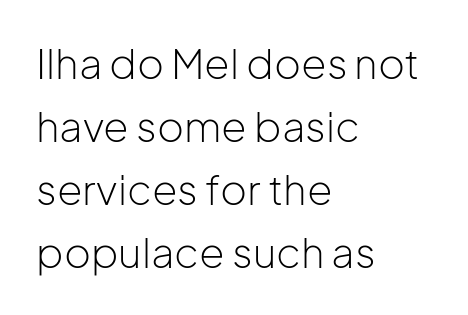
The image shows 41 px light sans-serif type, upright; set left-aligned, normal line spacing (1.54x), normal letter spacing, not underlined; low stroke contrast and a medium x-height.
